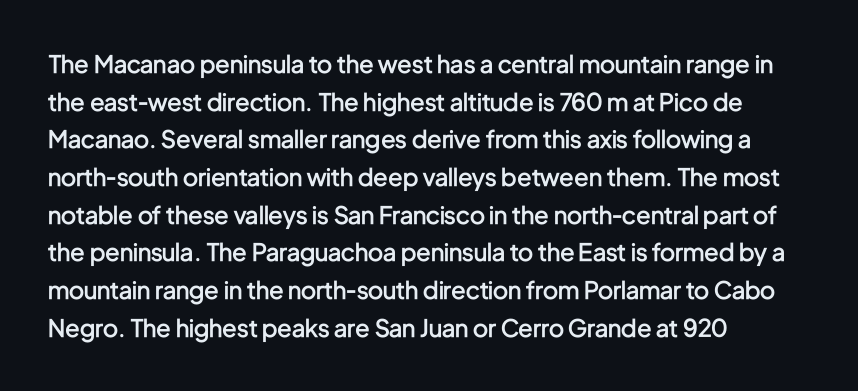
Q: Is the text bold? A: Semi-bold.
Q: Is the text italic (slanted)? A: No, it is upright.
Q: Is the text underlined? A: No.
Q: How is the paragraph aligned? A: Left-aligned.
Q: Is the spacing between letters normal or unusually wide? A: Normal.
Q: Is the spacing between lines tight, normal or loose? A: Normal.
